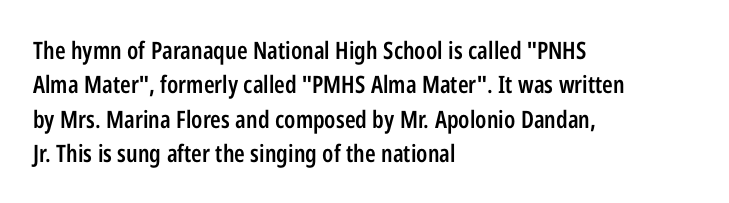
The image shows 24 px text type, upright; set left-aligned, normal line spacing (1.43x), normal letter spacing, not underlined.
